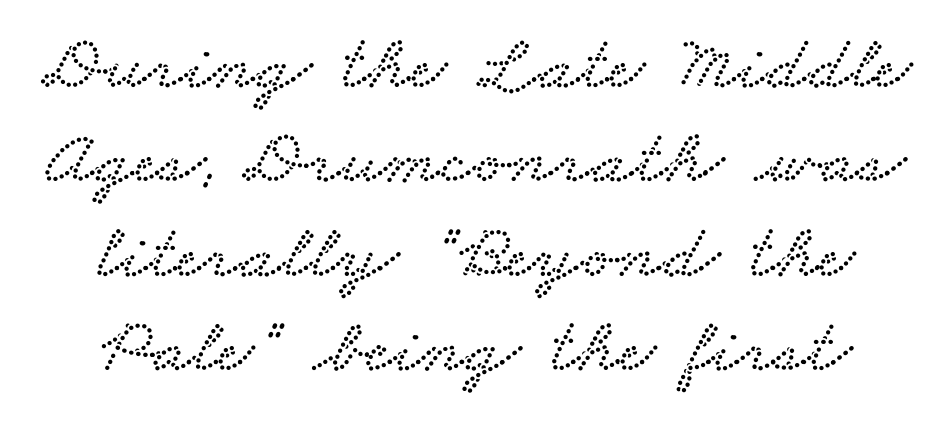
The glyphs in this specimen are seriffed. Beneath every word, the page is bare. Looks like regular typesetting: each glyph gets only the width it needs. No extra tracking has been applied to these lines.
